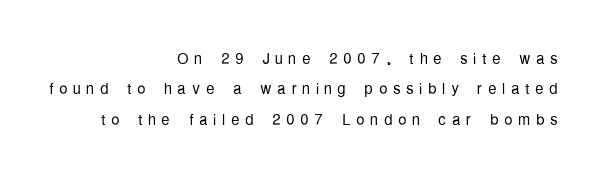
The letterforms stand isolated, each surrounded by extra space. Right-aligned paragraph, ragged on the left. Unlike italic type, these characters show no tilt at all. The passage shown is not underscored anywhere. No letter is thick-stroked: the sample isn't bold. Vertical spacing — default.
